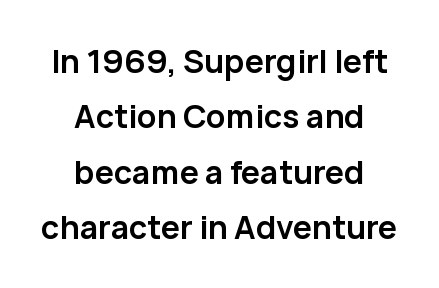
Look at the stroke-to-counter ratio: heavy, a bold. The whitespace from short lines is split evenly between both sides. A sans-serif font was chosen for this passage. Beneath every word, the page is bare. A typesetter would call this proportional, since set widths differ per character.
